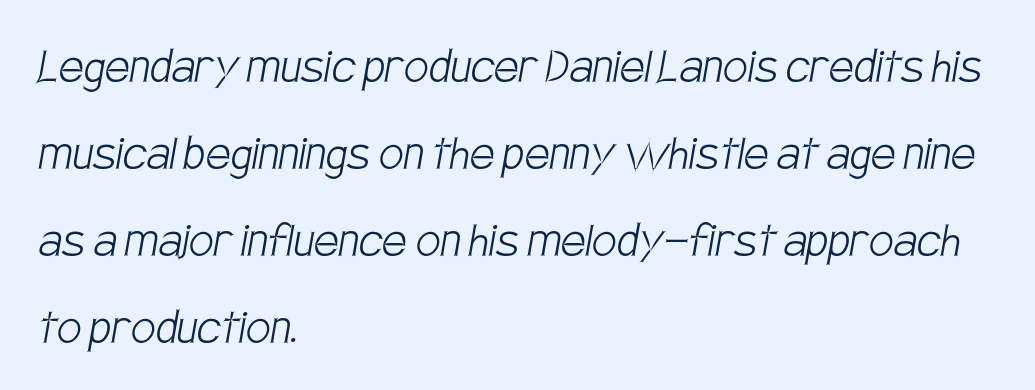
The image shows 55 px light, condensed sans-serif type; set left-aligned, normal line spacing (1.58x), normal letter spacing, not underlined; low stroke contrast and a large x-height.
